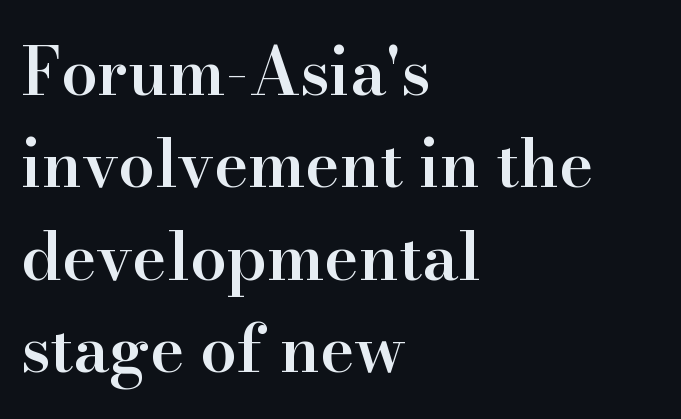
{"serif": "yes", "italic": "no", "bold": "semi", "weight": "semibold", "width": "normal", "stroke_contrast": "high", "x_height": "small", "monospaced": "no", "underline": "no", "align": "left", "line_spacing": "normal", "line_spacing_ratio": 1.42, "letter_spacing": "normal", "letter_spacing_em": 0.0, "glyph_px": 65}
